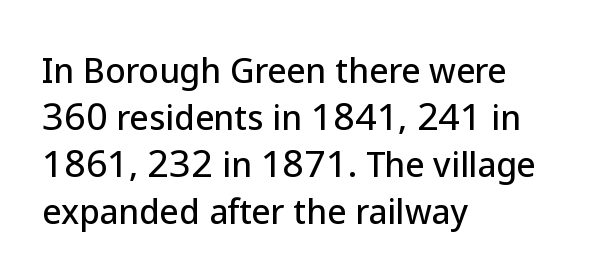
{"serif": "no", "italic": "no", "width": "normal", "stroke_contrast": "low", "x_height": "medium", "monospaced": "no", "underline": "no", "align": "left", "line_spacing": "normal", "line_spacing_ratio": 1.42, "letter_spacing": "normal", "letter_spacing_em": 0.0, "glyph_px": 33}
